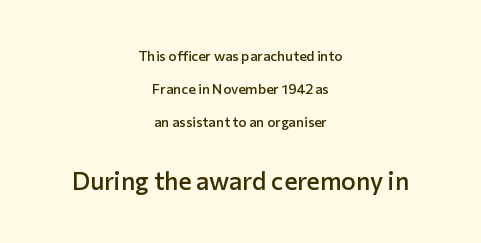
Q: Is the text bold? A: Semi-bold.
Q: Is the text italic (slanted)? A: No, it is upright.
Q: Is the text underlined? A: No.
Q: How is the paragraph aligned? A: Centered.
Q: Is the spacing between letters normal or unusually wide? A: Normal.
Q: Is the spacing between lines tight, normal or loose? A: Loose.
Q: Which block of text is set in a larger size, the first (top) or the second (bottom)? A: The second (bottom) one.
